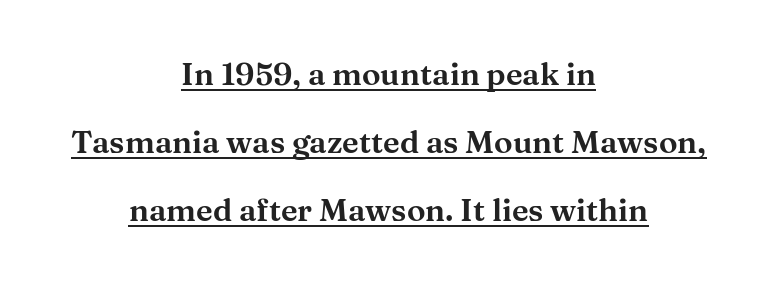
Q: Is the text italic (slanted)? A: No, it is upright.
Q: Is the typeface a serif or a sans-serif typeface? A: Serif.
Q: Is the text underlined? A: Yes.
Q: How is the paragraph aligned? A: Centered.
Q: Is the spacing between letters normal or unusually wide? A: Normal.
Q: Is the spacing between lines tight, normal or loose? A: Loose.
Q: Width (condensed, normal, or wide)? A: Wide.
Q: Stroke contrast? A: Medium.
Q: x-height? A: Medium.
Q: Monospaced? A: No.
